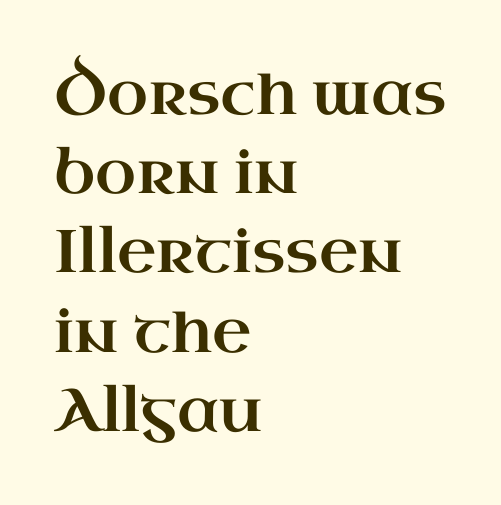
Q: Is the text italic (slanted)? A: No, it is upright.
Q: Is the typeface a serif or a sans-serif typeface? A: Serif.
Q: Is the text underlined? A: No.
Q: How is the paragraph aligned? A: Left-aligned.
Q: Is the spacing between letters normal or unusually wide? A: Normal.
Q: Is the spacing between lines tight, normal or loose? A: Normal.
Q: Width (condensed, normal, or wide)? A: Wide.
Q: Stroke contrast? A: High.
Q: x-height? A: Small.
Q: Monospaced? A: No.
